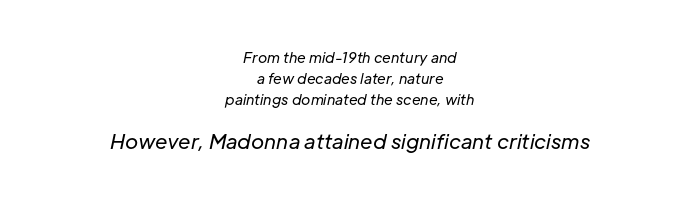
Q: Is the text bold? A: No.
Q: Is the text italic (slanted)? A: Yes, it leans right by about 12 degrees.
Q: Is the text underlined? A: No.
Q: How is the paragraph aligned? A: Centered.
Q: Is the spacing between letters normal or unusually wide? A: Normal.
Q: Is the spacing between lines tight, normal or loose? A: Normal.
Q: Which block of text is set in a larger size, the first (top) or the second (bottom)? A: The second (bottom) one.
